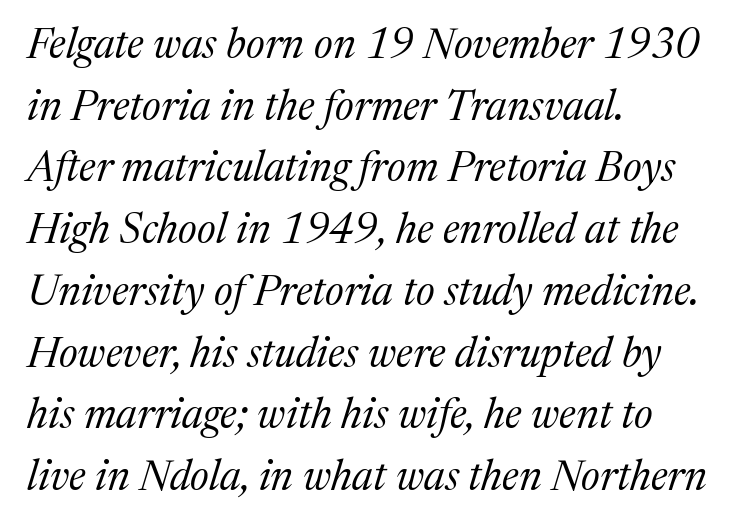
Serif or sans? Serif — the stroke terminals have little feet. The font is comparable to plain body text, perhaps lighter. The rendering anchors every line to the left-hand side. Nobody touched the tracking dial on this one. Bare-footed words on every line.
